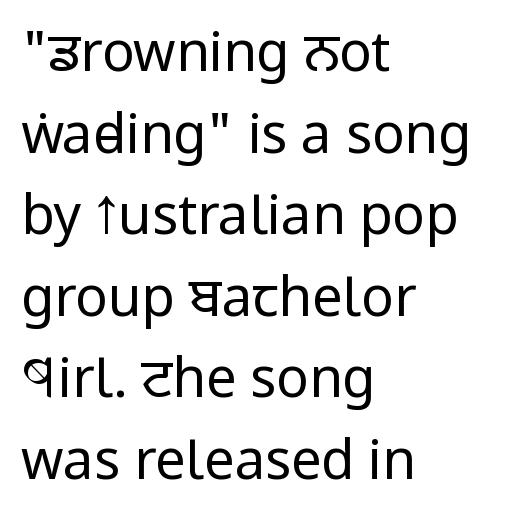
Q: Is the text bold? A: No.
Q: Is the text italic (slanted)? A: No, it is upright.
Q: Is the typeface a serif or a sans-serif typeface? A: Sans-serif.
Q: Is the text underlined? A: No.
Q: How is the paragraph aligned? A: Left-aligned.
Q: Is the spacing between letters normal or unusually wide? A: Normal.
Q: Is the spacing between lines tight, normal or loose? A: Normal.
Q: Width (condensed, normal, or wide)? A: Condensed.
Q: Stroke contrast? A: Low.
Q: x-height? A: Large.
Q: Monospaced? A: No.
